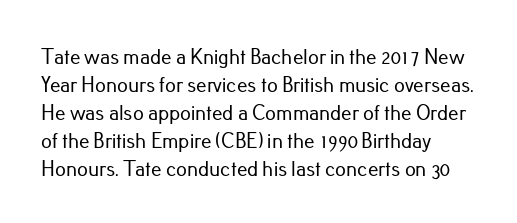
The image shows 21 px text type, upright; set left-aligned, normal line spacing (1.33x), normal letter spacing, not underlined.
